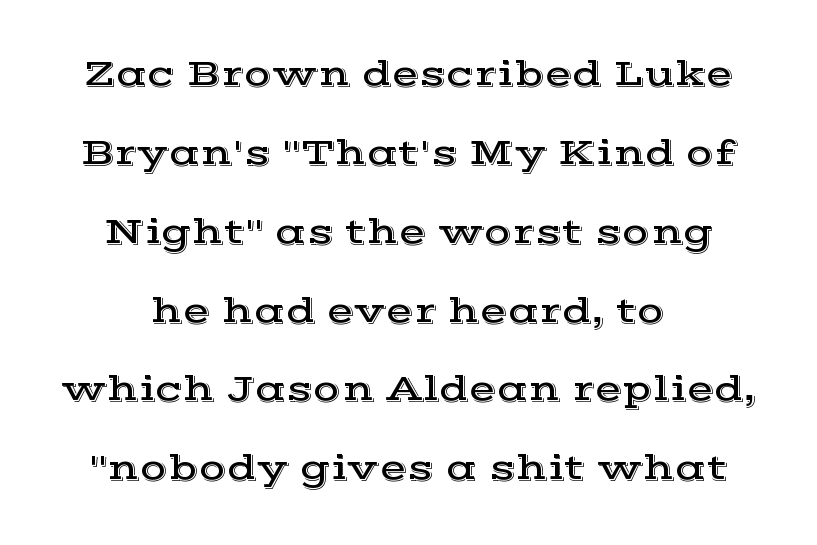
Horizontal bands of white between lines are thick stripes. These lines were composed using upright roman letters. The zone under the glyphs is completely vacant. The rendering keeps characters at their native spacing.
